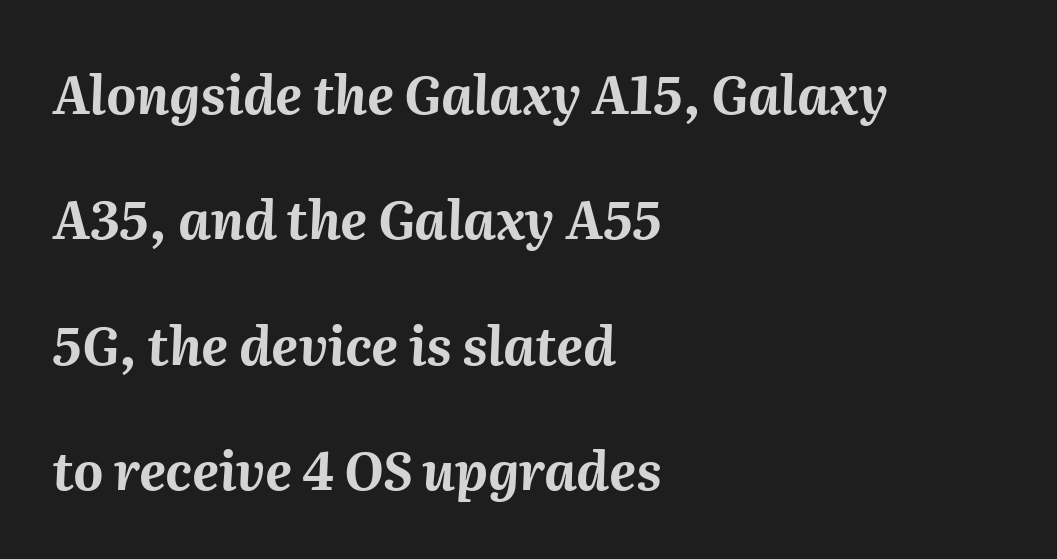
{"italic": "yes", "lean": "right", "slant_degrees": 2, "bold": "yes", "weight": "bold", "width": "normal", "stroke_contrast": "medium", "x_height": "medium", "monospaced": "no", "underline": "no", "align": "left", "line_spacing": "loose", "line_spacing_ratio": 2.41, "letter_spacing": "normal", "letter_spacing_em": 0.0, "glyph_px": 52}
